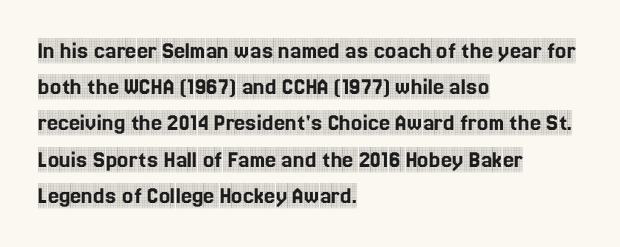
The image shows 25 px text type, upright; set left-aligned, normal line spacing (1.45x), normal letter spacing, not underlined.
